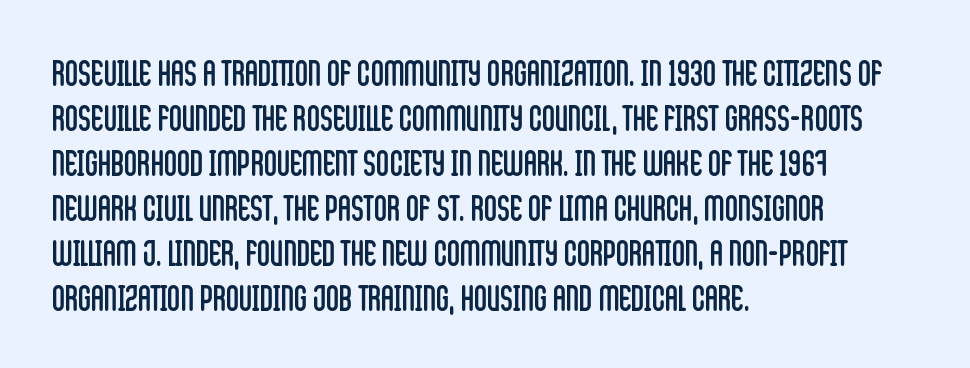
The image shows 36 px regular-weight, condensed sans-serif type, upright; set left-aligned, normal line spacing (1.25x), normal letter spacing, not underlined; low stroke contrast and a large x-height.
